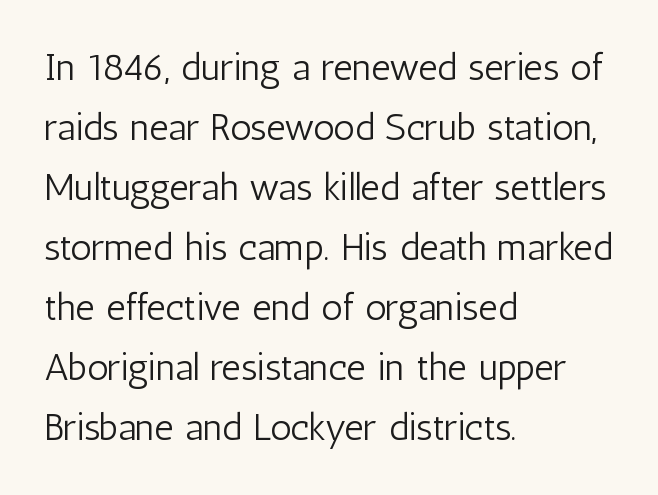
The image shows 38 px light, condensed sans-serif type, upright; set left-aligned, normal line spacing (1.58x), normal letter spacing, not underlined; low stroke contrast and a medium x-height.
